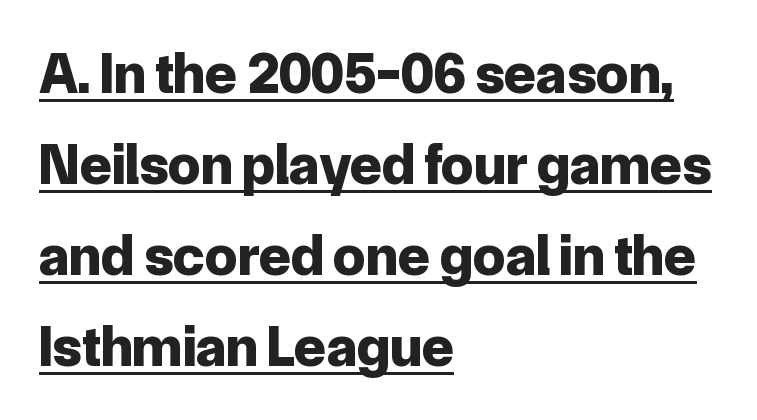
{"serif": "no", "italic": "no", "bold": "yes", "weight": "bold", "width": "normal", "stroke_contrast": "low", "x_height": "medium", "monospaced": "no", "underline": "yes", "align": "left", "line_spacing": "normal", "line_spacing_ratio": 1.57, "letter_spacing": "normal", "letter_spacing_em": 0.0, "glyph_px": 58}
